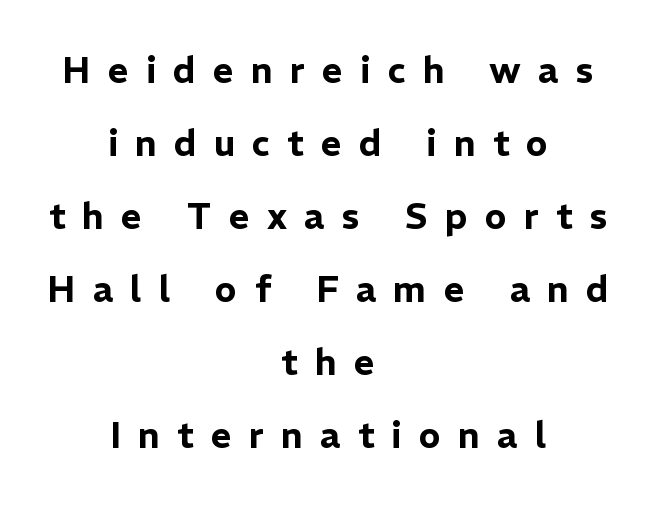
The image shows 36 px sans-serif type, upright; set centered, loose line spacing (2.03x), unusually wide letter spacing (+0.48 em), not underlined; low stroke contrast and a medium x-height.
